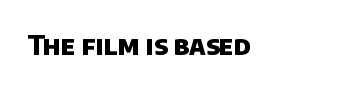
The image shows 27 px bold type; set normal letter spacing, not underlined.
